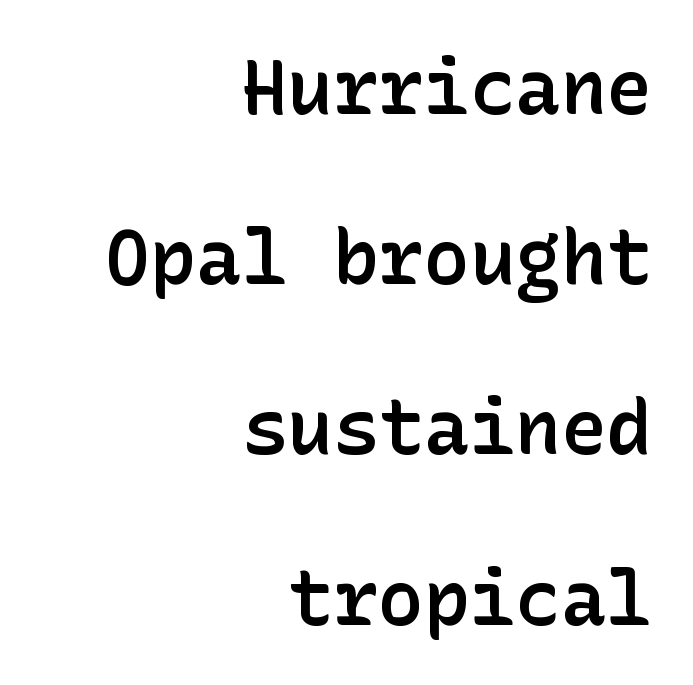
The image shows 76 px semibold sans-serif type, upright; set right-aligned, loose line spacing (2.24x), normal letter spacing, not underlined; low stroke contrast and a medium x-height.
